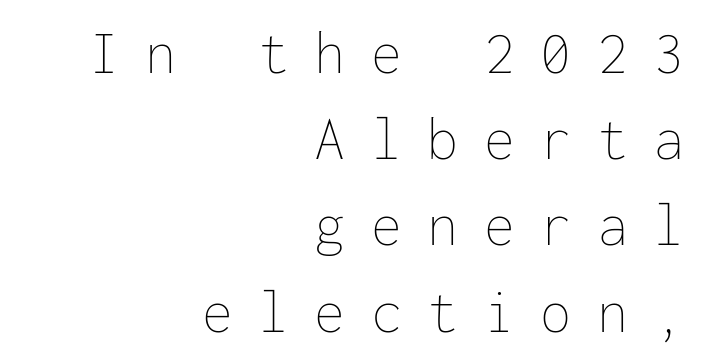
The image shows 62 px thin type, upright, monospaced; set right-aligned, normal line spacing (1.39x), unusually wide letter spacing (+0.41 em), not underlined; low stroke contrast and a medium x-height.
